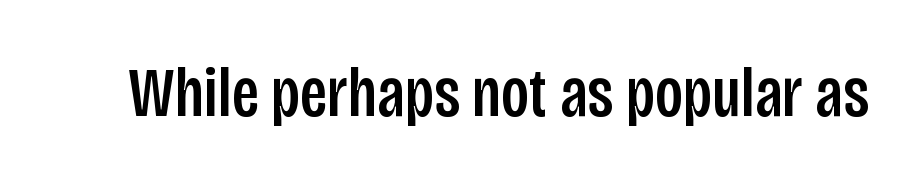
Q: Is the text italic (slanted)? A: No, it is upright.
Q: Is the typeface a serif or a sans-serif typeface? A: Sans-serif.
Q: Is the text underlined? A: No.
Q: Is the spacing between letters normal or unusually wide? A: Normal.
Q: Width (condensed, normal, or wide)? A: Condensed.
Q: Stroke contrast? A: Low.
Q: x-height? A: Large.
Q: Monospaced? A: No.
